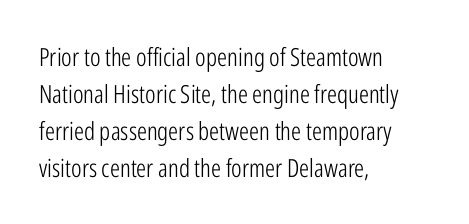
Q: Is the text bold? A: No.
Q: Is the text italic (slanted)? A: No, it is upright.
Q: Is the text underlined? A: No.
Q: How is the paragraph aligned? A: Left-aligned.
Q: Is the spacing between letters normal or unusually wide? A: Normal.
Q: Is the spacing between lines tight, normal or loose? A: Normal.
